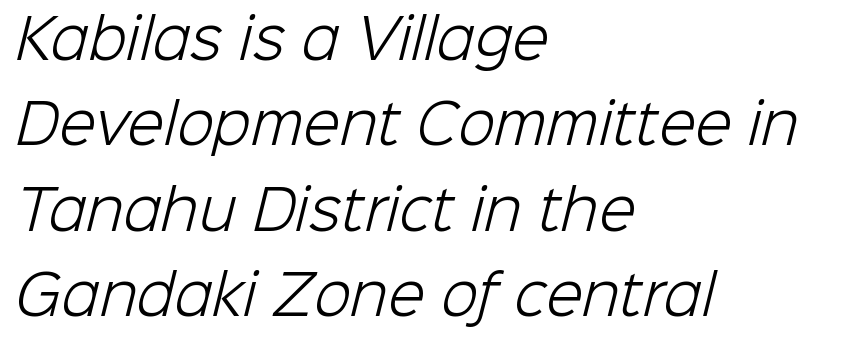
Tracking here is standard; glyphs follow each other at the usual distance. If you measured baseline to baseline, you'd find a middling distance. A student would call this left alignment; a typographer would say flush left, rag right. You could not count columns in this text — the font is proportionally spaced. The space directly below the letters is spotless.
